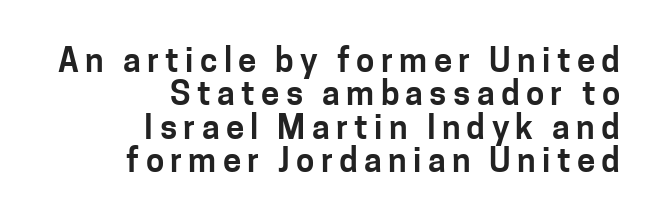
Q: Is the text italic (slanted)? A: No, it is upright.
Q: Is the typeface a serif or a sans-serif typeface? A: Sans-serif.
Q: Is the text underlined? A: No.
Q: How is the paragraph aligned? A: Right-aligned.
Q: Is the spacing between lines tight, normal or loose? A: Tight.
Q: Width (condensed, normal, or wide)? A: Normal.
Q: Stroke contrast? A: Low.
Q: x-height? A: Medium.
Q: Monospaced? A: No.
